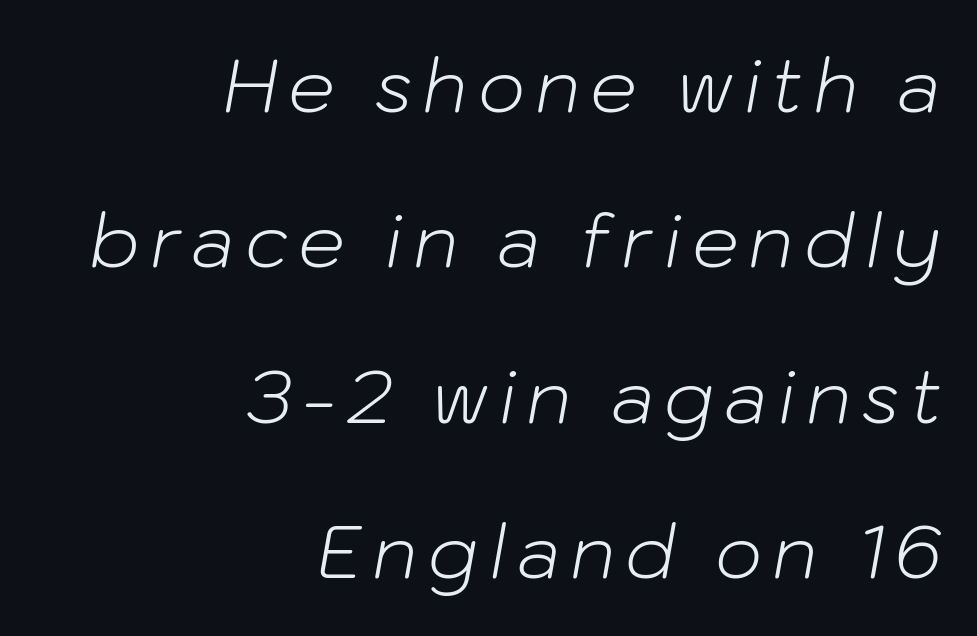
The image shows 74 px light type, italic (leaning right); set right-aligned, loose line spacing (2.1x), not underlined; low stroke contrast and a medium x-height.
